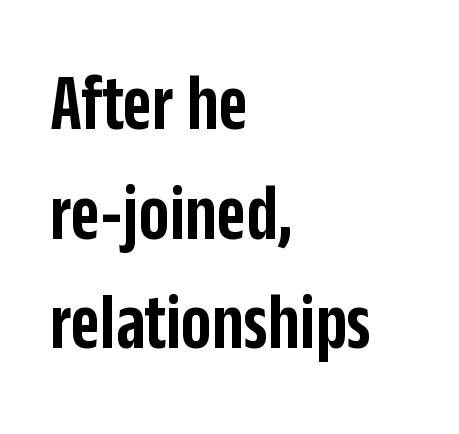
{"serif": "no", "italic": "no", "bold": "semi", "weight": "semibold", "width": "condensed", "stroke_contrast": "low", "x_height": "large", "monospaced": "no", "underline": "no", "align": "left", "line_spacing": "normal", "line_spacing_ratio": 1.37, "letter_spacing": "normal", "letter_spacing_em": 0.0, "glyph_px": 80}
